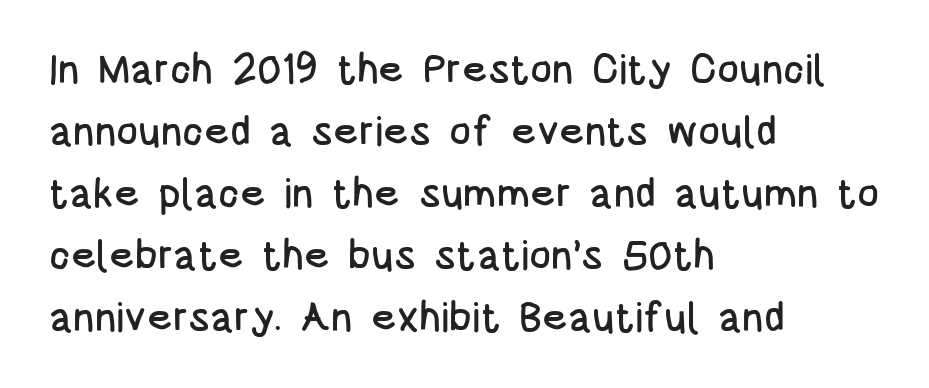
{"serif": "no", "italic": "no", "width": "condensed", "stroke_contrast": "low", "x_height": "large", "monospaced": "no", "underline": "no", "align": "left", "line_spacing": "normal", "line_spacing_ratio": 1.51, "letter_spacing": "normal", "letter_spacing_em": 0.0, "glyph_px": 41}
